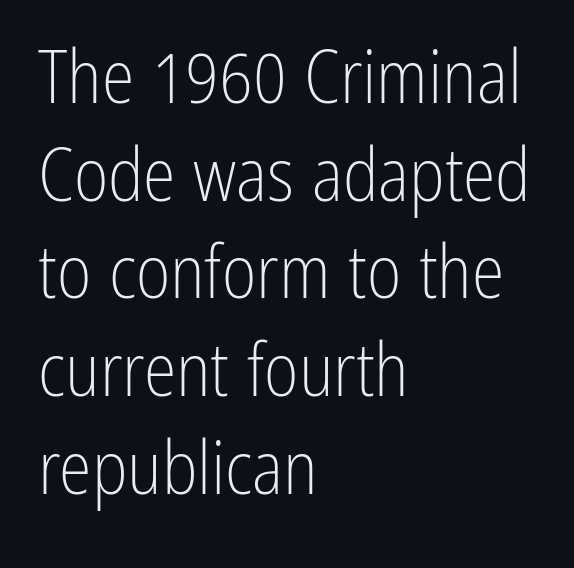
{"serif": "no", "italic": "no", "bold": "no", "weight": "light", "width": "condensed", "stroke_contrast": "low", "x_height": "medium", "monospaced": "no", "underline": "no", "align": "left", "line_spacing": "normal", "line_spacing_ratio": 1.32, "letter_spacing": "normal", "letter_spacing_em": 0.0, "glyph_px": 74}
